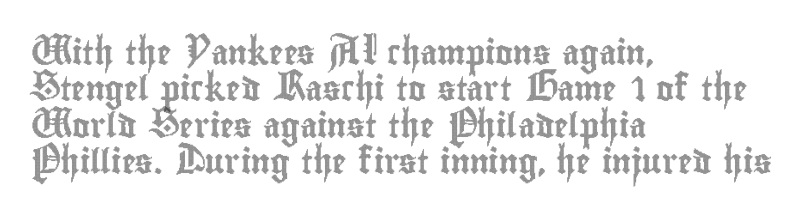
The image shows 24 px text type, upright; set left-aligned, normal line spacing (1.52x), normal letter spacing, not underlined.
